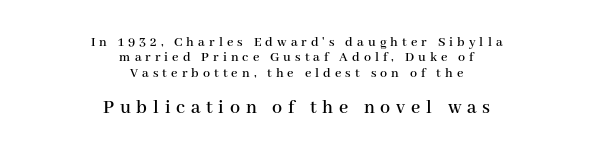
Q: Is the text italic (slanted)? A: No, it is upright.
Q: Is the text underlined? A: No.
Q: How is the paragraph aligned? A: Centered.
Q: Is the spacing between letters normal or unusually wide? A: Unusually wide.
Q: Is the spacing between lines tight, normal or loose? A: Tight.
Q: Which block of text is set in a larger size, the first (top) or the second (bottom)? A: The second (bottom) one.
